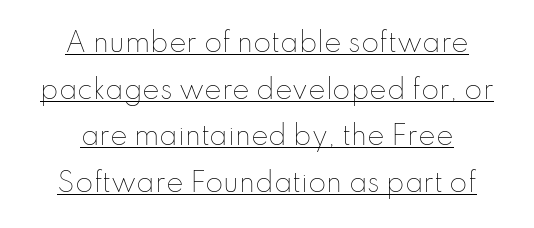
Q: Is the text bold? A: No.
Q: Is the text italic (slanted)? A: No, it is upright.
Q: Is the text underlined? A: Yes.
Q: How is the paragraph aligned? A: Centered.
Q: Is the spacing between letters normal or unusually wide? A: Normal.
